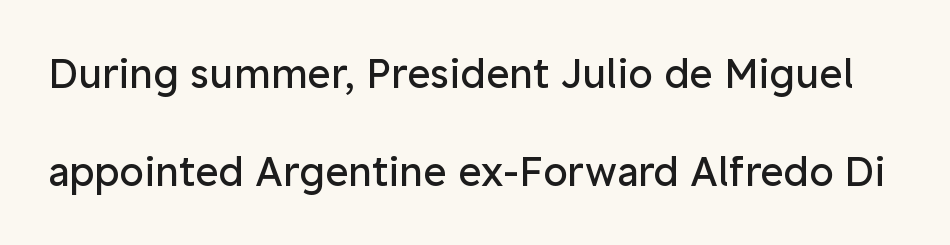
Q: Is the text bold? A: No.
Q: Is the text italic (slanted)? A: No, it is upright.
Q: Is the typeface a serif or a sans-serif typeface? A: Sans-serif.
Q: Is the text underlined? A: No.
Q: Is the spacing between letters normal or unusually wide? A: Normal.
Q: Is the spacing between lines tight, normal or loose? A: Loose.
Q: Width (condensed, normal, or wide)? A: Normal.
Q: Stroke contrast? A: Low.
Q: x-height? A: Medium.
Q: Monospaced? A: No.
